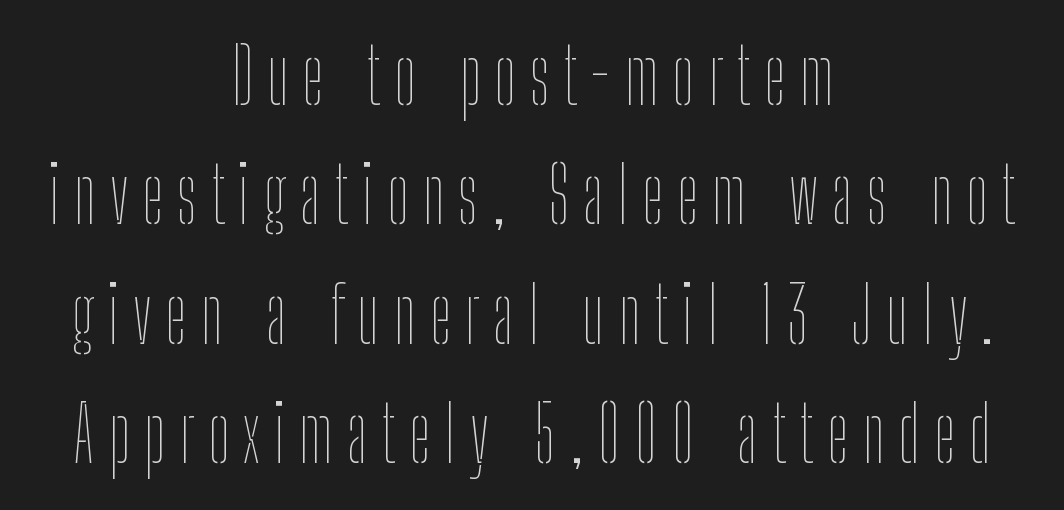
Q: Is the text bold? A: No.
Q: Is the text italic (slanted)? A: No, it is upright.
Q: Is the text underlined? A: No.
Q: How is the paragraph aligned? A: Centered.
Q: Is the spacing between lines tight, normal or loose? A: Normal.
Q: Width (condensed, normal, or wide)? A: Condensed.
Q: Stroke contrast? A: Low.
Q: x-height? A: Medium.
Q: Monospaced? A: No.
